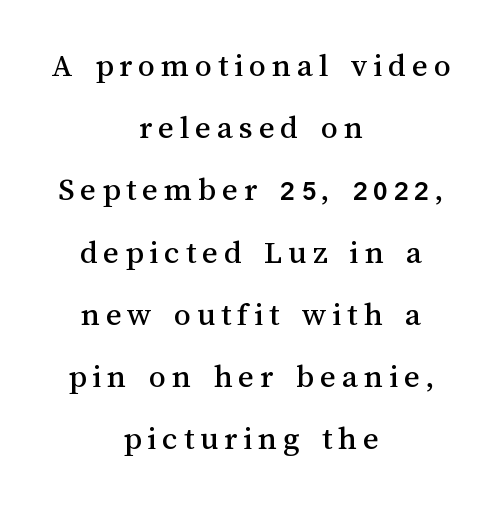
{"italic": "no", "width": "normal", "stroke_contrast": "medium", "x_height": "medium", "monospaced": "no", "underline": "no", "align": "center", "line_spacing_ratio": 1.83, "glyph_px": 34}
